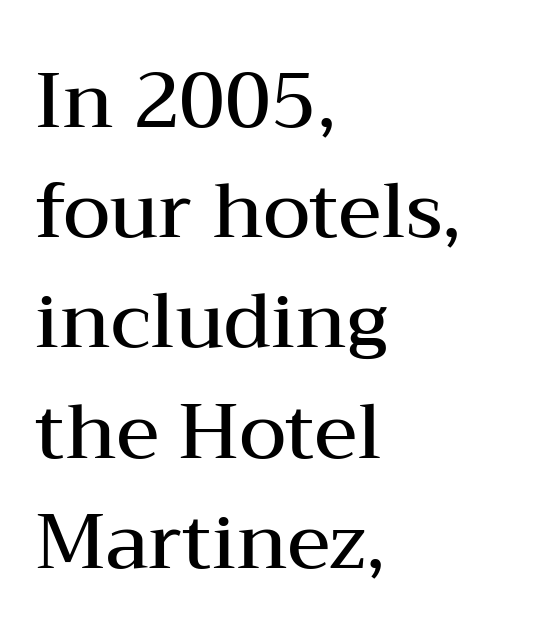
The image shows 76 px semibold, wide serif type, upright; set left-aligned, normal line spacing (1.45x), normal letter spacing, not underlined; medium stroke contrast and a medium x-height.
